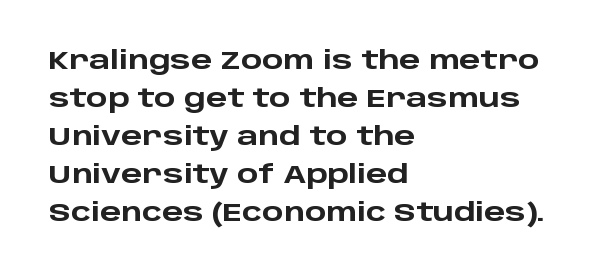
Leftover space on each line is placed entirely after the last word. Normally led — the rows are evenly, conventionally spaced. Type without underlining. Here the glyphs are tracked normally, forming tight word shapes.
